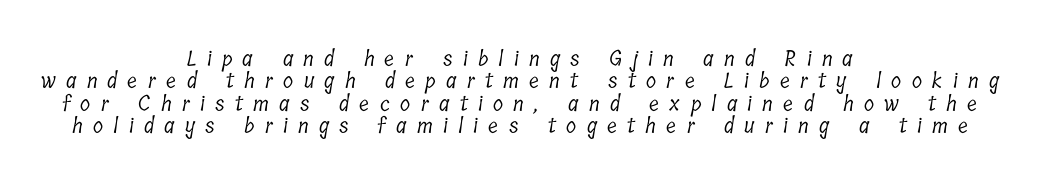
{"bold": "no", "underline": "no", "align": "center", "line_spacing": "tight", "line_spacing_ratio": 1.07, "letter_spacing": "wide", "letter_spacing_em": 0.49, "glyph_px": 21}
